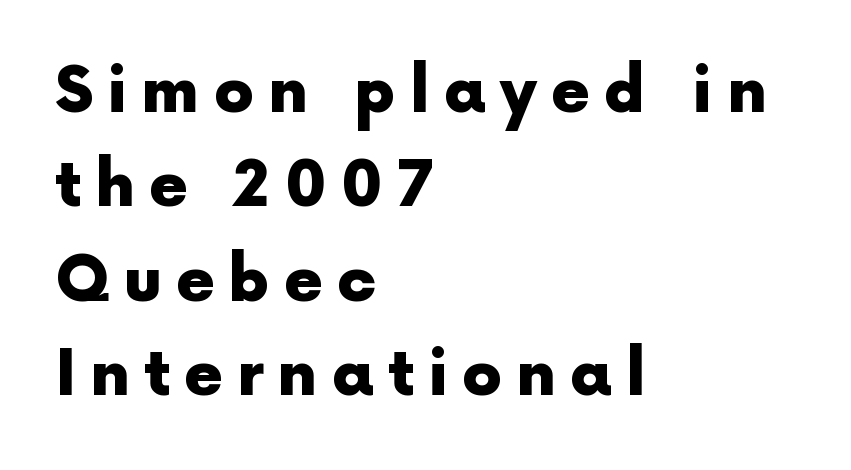
Q: Is the text bold? A: Yes.
Q: Is the text italic (slanted)? A: No, it is upright.
Q: Is the typeface a serif or a sans-serif typeface? A: Sans-serif.
Q: Is the text underlined? A: No.
Q: How is the paragraph aligned? A: Left-aligned.
Q: Is the spacing between letters normal or unusually wide? A: Unusually wide.
Q: Is the spacing between lines tight, normal or loose? A: Normal.
Q: Width (condensed, normal, or wide)? A: Normal.
Q: x-height? A: Medium.
Q: Monospaced? A: No.
